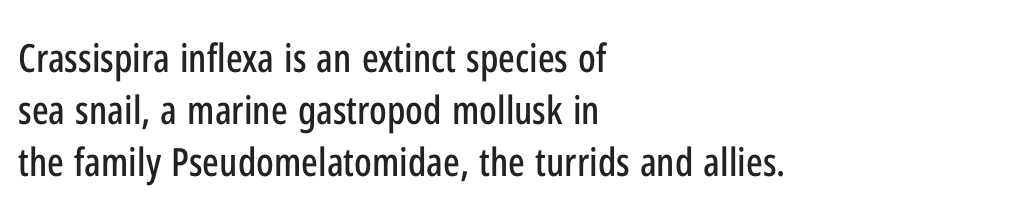
The image shows 39 px condensed sans-serif type, upright; set left-aligned, normal line spacing (1.33x), normal letter spacing, not underlined; low stroke contrast and a medium x-height.
